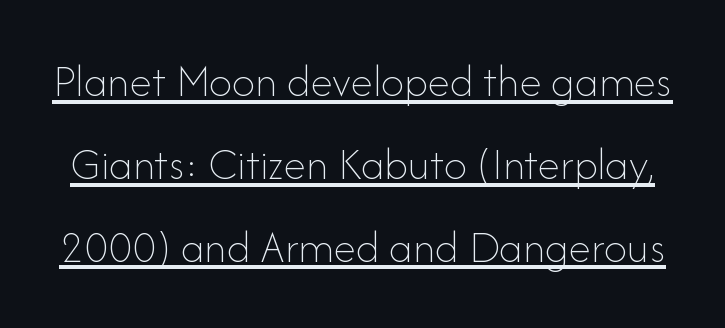
The image shows 46 px thin type, upright; set line spacing 1.8x, normal letter spacing, underlined; low stroke contrast and a small x-height.
